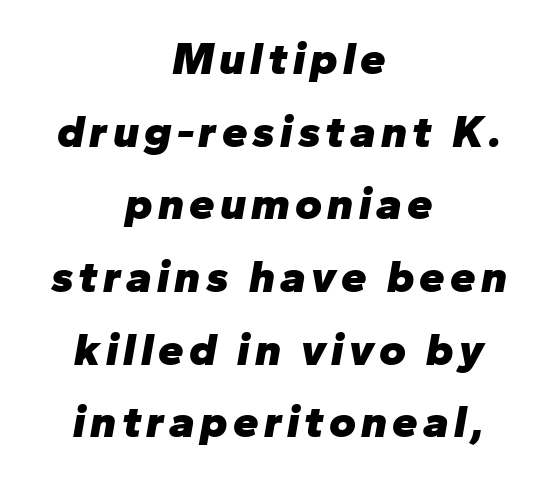
{"italic": "yes", "lean": "right", "slant_degrees": 10, "bold": "yes", "weight": "heavy", "width": "normal", "stroke_contrast": "low", "x_height": "medium", "monospaced": "no", "underline": "no", "align": "center", "line_spacing": "normal", "line_spacing_ratio": 1.58, "glyph_px": 46}
